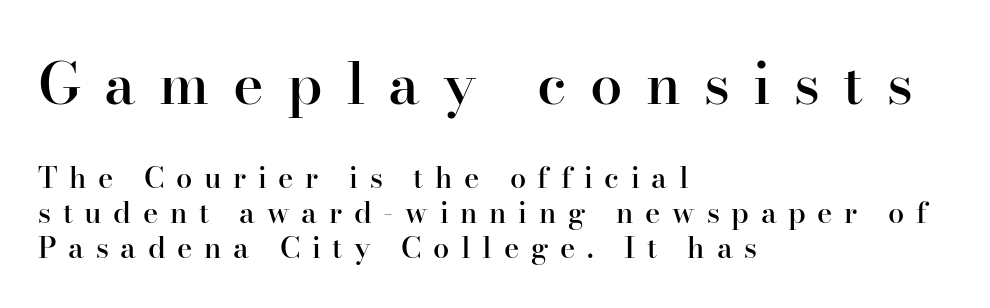
The image shows 58 px semibold serif type, upright; set left-aligned, line spacing 1.21x, unusually wide letter spacing (+0.4 em), not underlined; the first (top) block is 2.0x larger; high stroke contrast and a small x-height.
